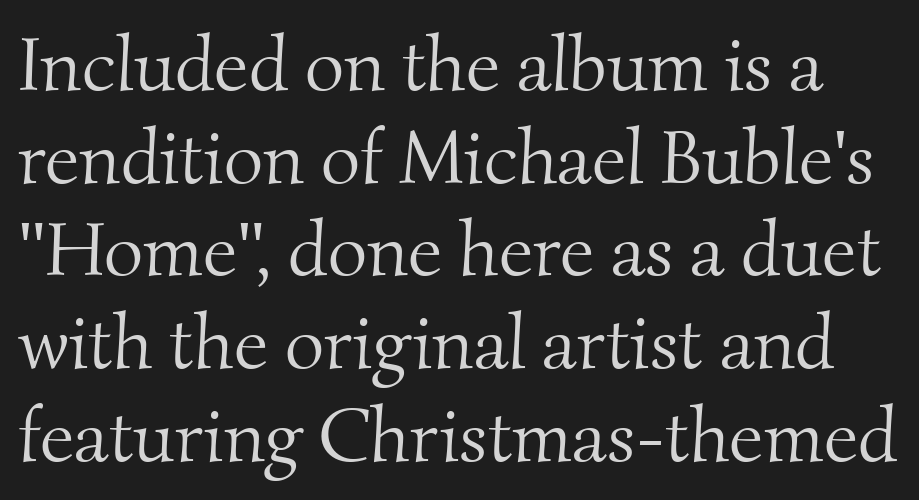
{"serif": "yes", "bold": "no", "weight": "light", "width": "normal", "stroke_contrast": "medium", "x_height": "small", "monospaced": "no", "underline": "no", "line_spacing_ratio": 1.22, "letter_spacing": "normal", "letter_spacing_em": 0.0, "glyph_px": 76}
